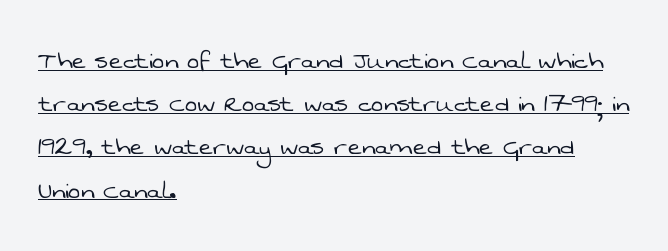
Q: Is the text bold? A: No.
Q: Is the typeface a serif or a sans-serif typeface? A: Sans-serif.
Q: Is the text underlined? A: Yes.
Q: How is the paragraph aligned? A: Left-aligned.
Q: Is the spacing between letters normal or unusually wide? A: Normal.
Q: Is the spacing between lines tight, normal or loose? A: Normal.
Q: Width (condensed, normal, or wide)? A: Normal.
Q: Stroke contrast? A: Low.
Q: x-height? A: Medium.
Q: Monospaced? A: No.
